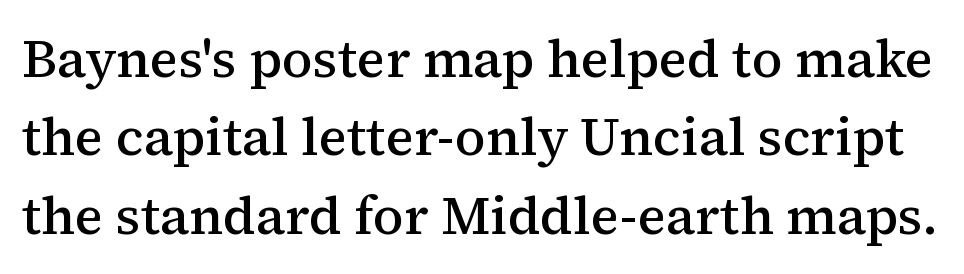
The image shows 53 px semibold serif type, upright; set normal line spacing (1.48x), normal letter spacing, not underlined; medium stroke contrast and a medium x-height.
